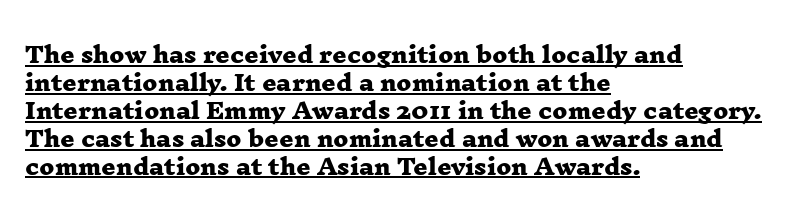
Q: Is the text bold? A: Yes.
Q: Is the text underlined? A: Yes.
Q: How is the paragraph aligned? A: Left-aligned.
Q: Is the spacing between letters normal or unusually wide? A: Normal.
Q: Is the spacing between lines tight, normal or loose? A: Normal.
